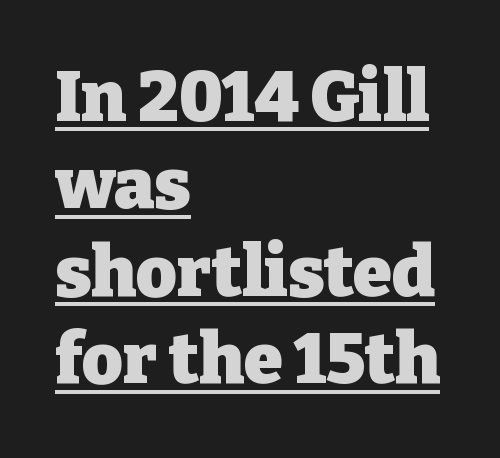
Q: Is the text bold? A: Yes.
Q: Is the text italic (slanted)? A: No, it is upright.
Q: Is the typeface a serif or a sans-serif typeface? A: Serif.
Q: Is the text underlined? A: Yes.
Q: How is the paragraph aligned? A: Left-aligned.
Q: Is the spacing between letters normal or unusually wide? A: Normal.
Q: Is the spacing between lines tight, normal or loose? A: Normal.
Q: Width (condensed, normal, or wide)? A: Normal.
Q: Stroke contrast? A: Low.
Q: x-height? A: Medium.
Q: Monospaced? A: No.
